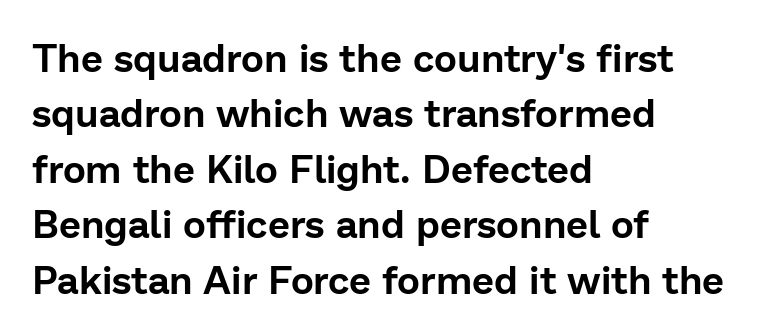
Is this a sans? Yes — the strokes have no serifs. Beneath every word, the page is bare. You can tell it's not italic because the verticals are truly vertical. Alignment: flush left.
